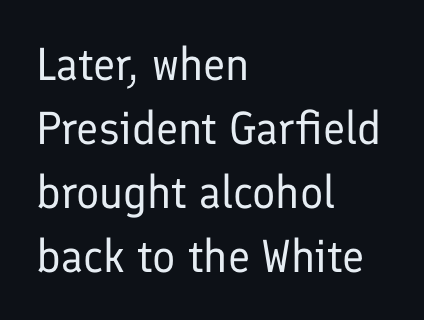
{"serif": "no", "italic": "no", "bold": "no", "weight": "regular", "width": "normal", "stroke_contrast": "low", "x_height": "medium", "monospaced": "no", "underline": "no", "align": "left", "line_spacing": "normal", "line_spacing_ratio": 1.39, "letter_spacing": "normal", "letter_spacing_em": 0.0, "glyph_px": 46}
